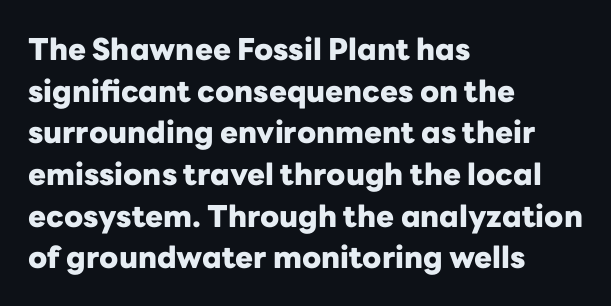
Typographically, this falls in the sans-serif category. Note the varied advance widths — an 'i' is clearly narrower than an 'm'. The setting favours the left margin, as ordinary paragraphs usually do. Glyph-to-glyph distance matches everyday printed text. The axis of the letterforms is exactly vertical. The passage shown is emphatically bold.
